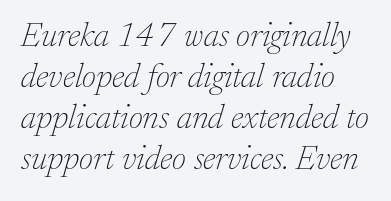
Q: Is the text bold? A: No.
Q: Is the text italic (slanted)? A: Yes, it leans right by about 17 degrees.
Q: Is the typeface a serif or a sans-serif typeface? A: Serif.
Q: Is the text underlined? A: No.
Q: How is the paragraph aligned? A: Left-aligned.
Q: Is the spacing between letters normal or unusually wide? A: Normal.
Q: Width (condensed, normal, or wide)? A: Normal.
Q: Stroke contrast? A: Low.
Q: x-height? A: Medium.
Q: Monospaced? A: No.
